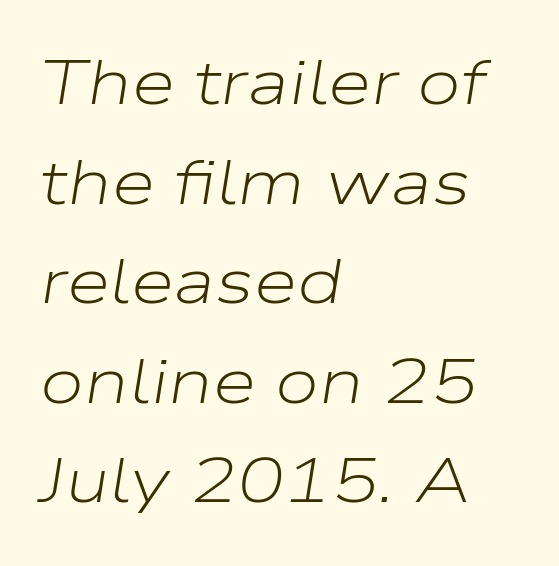
{"italic": "yes", "lean": "right", "slant_degrees": 9, "bold": "no", "weight": "light", "width": "wide", "stroke_contrast": "low", "x_height": "medium", "monospaced": "no", "underline": "no", "align": "left", "line_spacing": "normal", "line_spacing_ratio": 1.58, "letter_spacing": "normal", "letter_spacing_em": 0.0, "glyph_px": 63}
